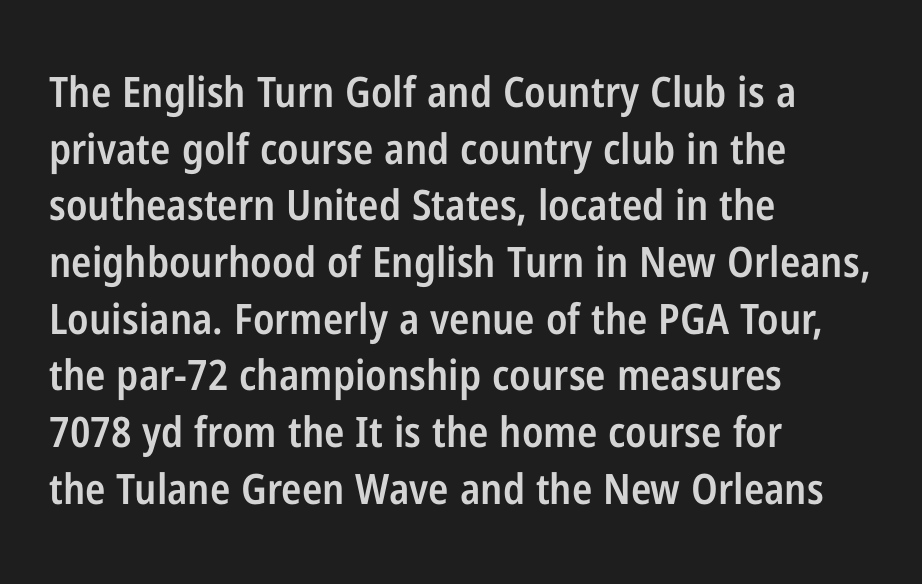
Q: Is the text bold? A: Semi-bold.
Q: Is the text italic (slanted)? A: No, it is upright.
Q: Is the typeface a serif or a sans-serif typeface? A: Sans-serif.
Q: Is the text underlined? A: No.
Q: How is the paragraph aligned? A: Left-aligned.
Q: Is the spacing between letters normal or unusually wide? A: Normal.
Q: Is the spacing between lines tight, normal or loose? A: Normal.
Q: Width (condensed, normal, or wide)? A: Condensed.
Q: Stroke contrast? A: Low.
Q: x-height? A: Medium.
Q: Monospaced? A: No.
